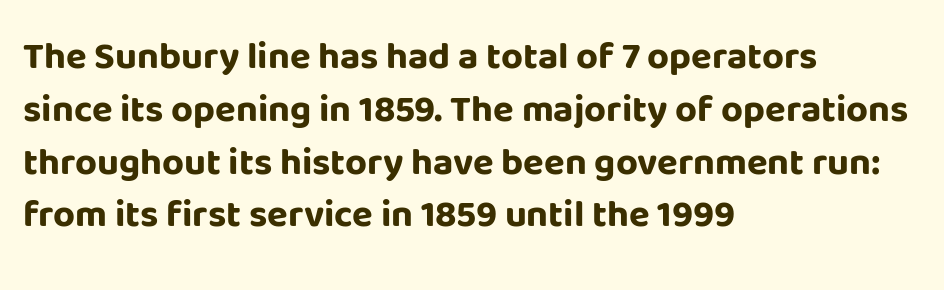
Upright lettering throughout. This is sans-serif lettering, the kind often seen on screens and signage. The rendering uses natural spacing where letterforms have individual widths. The paragraph has a hard left edge and a soft right edge.
